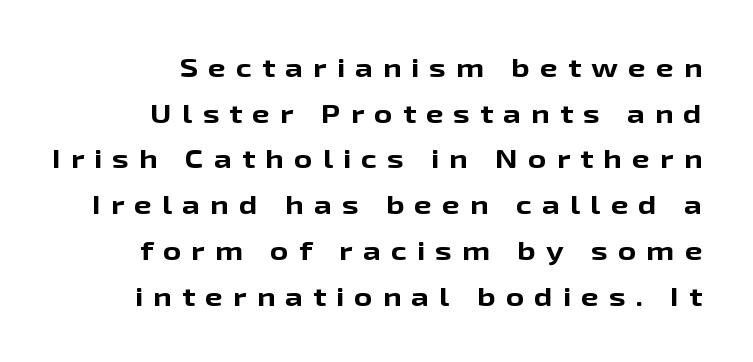
Q: Is the text bold? A: Yes.
Q: Is the text italic (slanted)? A: No, it is upright.
Q: Is the text underlined? A: No.
Q: How is the paragraph aligned? A: Right-aligned.
Q: Is the spacing between letters normal or unusually wide? A: Unusually wide.
